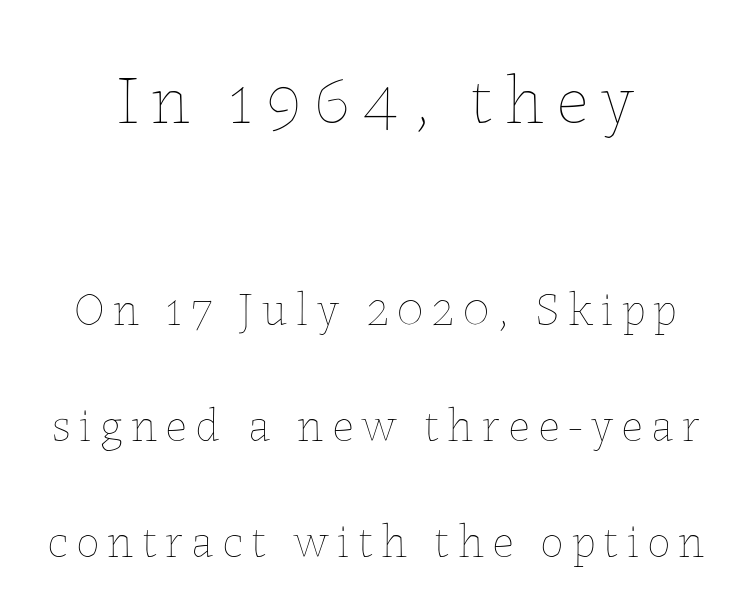
Caption: multi-line text, centered on the measure. Stems and bowls with no extra thickness — not bold. The specimen reads as upright at a glance. Each letter keeps its own natural width here, so spacing adapts to shape. A clean baseline with only descenders dipping below it.
